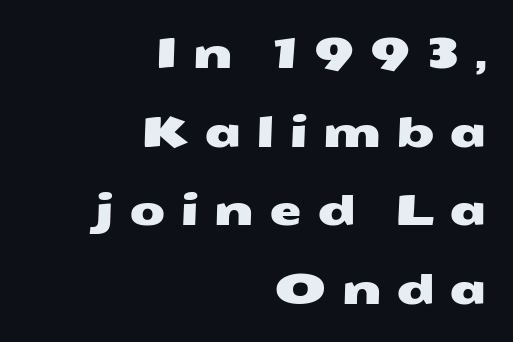
{"serif": "no", "width": "wide", "stroke_contrast": "medium", "x_height": "medium", "monospaced": "no", "underline": "no", "align": "right", "line_spacing_ratio": 1.87, "letter_spacing": "wide", "letter_spacing_em": 0.35, "glyph_px": 42}
